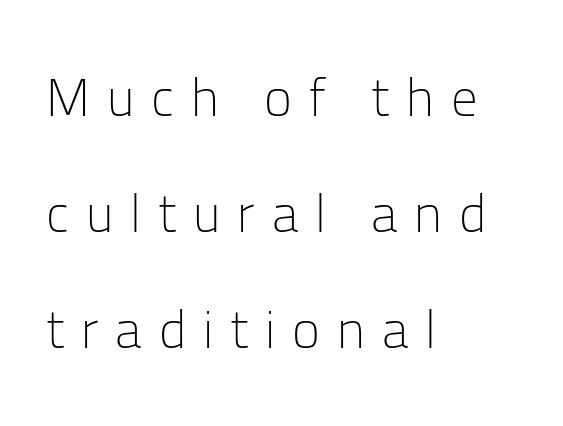
Note: no serifs on the glyphs. Short and long lines alike share a common starting point at left. The foot of each line stays bare and open. The face used here is proportionally spaced, like ordinary book or web type. Heft: none added — not bold. Vertical strokes here are truly vertical.
